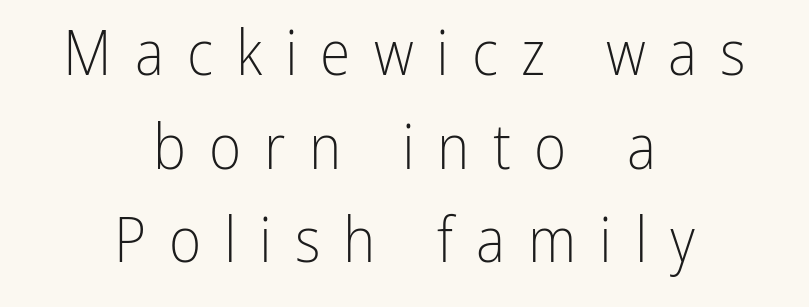
Q: Is the text bold? A: No.
Q: Is the text italic (slanted)? A: No, it is upright.
Q: Is the typeface a serif or a sans-serif typeface? A: Sans-serif.
Q: Is the text underlined? A: No.
Q: How is the paragraph aligned? A: Centered.
Q: Is the spacing between letters normal or unusually wide? A: Unusually wide.
Q: Is the spacing between lines tight, normal or loose? A: Normal.
Q: Width (condensed, normal, or wide)? A: Condensed.
Q: Stroke contrast? A: Low.
Q: x-height? A: Medium.
Q: Monospaced? A: No.
